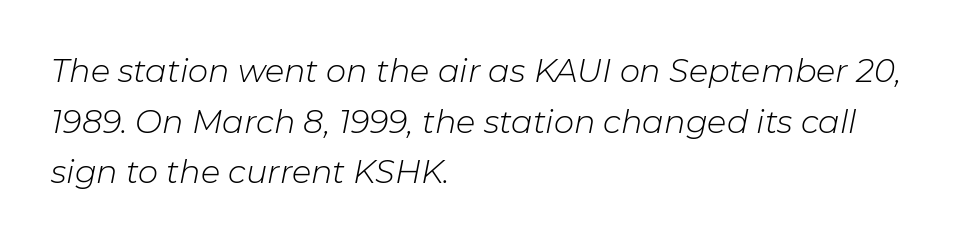
The image shows 32 px light type, italic (leaning right); set left-aligned, normal line spacing (1.58x), normal letter spacing, not underlined; low stroke contrast and a medium x-height.
